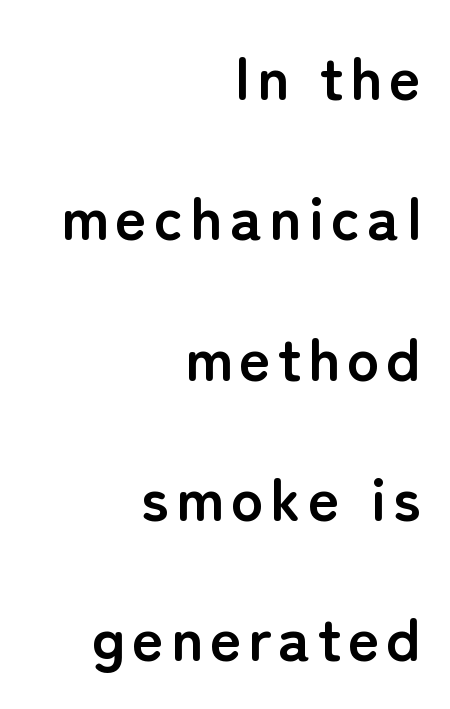
Q: Is the text bold? A: Yes.
Q: Is the text italic (slanted)? A: No, it is upright.
Q: Is the typeface a serif or a sans-serif typeface? A: Sans-serif.
Q: Is the text underlined? A: No.
Q: How is the paragraph aligned? A: Right-aligned.
Q: Is the spacing between lines tight, normal or loose? A: Loose.
Q: Width (condensed, normal, or wide)? A: Normal.
Q: Stroke contrast? A: Low.
Q: x-height? A: Medium.
Q: Monospaced? A: No.
